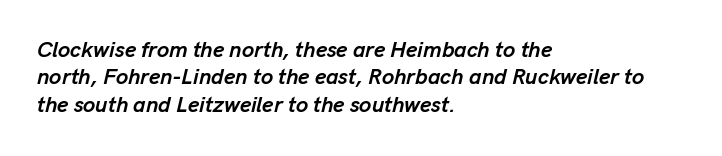
The image shows 22 px bold type, italic (leaning right); set left-aligned, line spacing 1.24x, normal letter spacing, not underlined.
